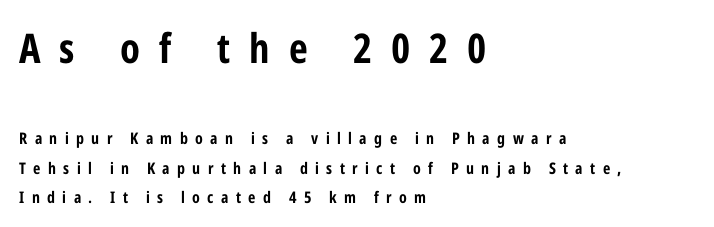
{"serif": "no", "italic": "no", "bold": "yes", "weight": "bold", "width": "condensed", "stroke_contrast": "low", "x_height": "medium", "monospaced": "no", "underline": "no", "align": "left", "line_spacing_ratio": 1.82, "letter_spacing": "wide", "letter_spacing_em": 0.46, "larger_block": "first", "size_ratio": 2.56, "glyph_px": 41}
